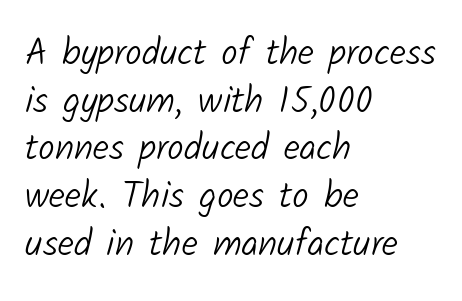
{"serif": "no", "bold": "no", "weight": "light", "width": "normal", "stroke_contrast": "low", "x_height": "medium", "monospaced": "no", "underline": "no", "align": "left", "line_spacing": "normal", "line_spacing_ratio": 1.29, "letter_spacing": "normal", "letter_spacing_em": 0.0, "glyph_px": 37}
